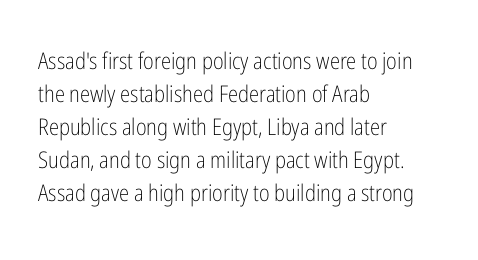
Q: Is the text bold? A: No.
Q: Is the text italic (slanted)? A: No, it is upright.
Q: Is the text underlined? A: No.
Q: How is the paragraph aligned? A: Left-aligned.
Q: Is the spacing between letters normal or unusually wide? A: Normal.
Q: Is the spacing between lines tight, normal or loose? A: Normal.
